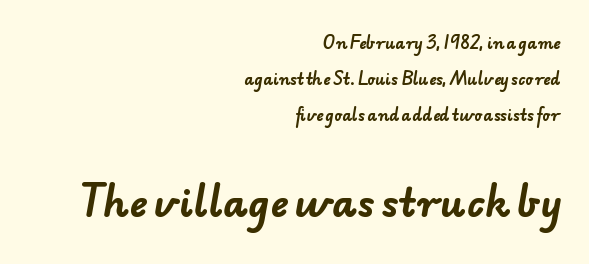
Look at the bottom of the vertical strokes: they stop flat, with no serifs. The rendering keeps characters at their native spacing. Plain, unruled lines of type. In CSS terms this would be text-align: right.
